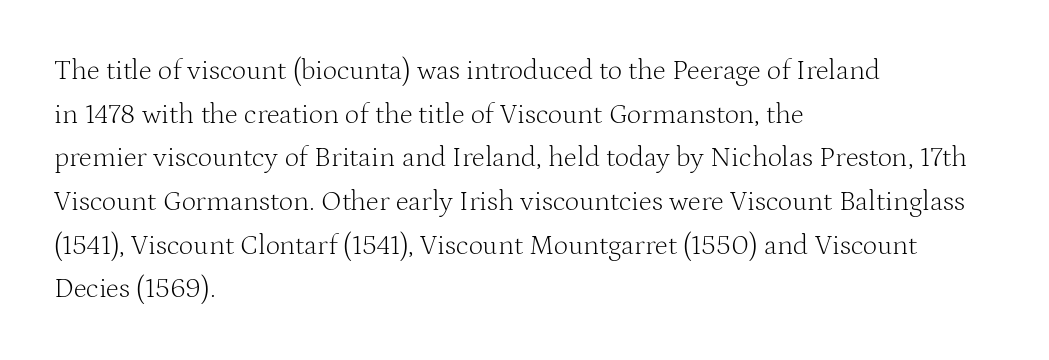
{"serif": "yes", "italic": "no", "bold": "no", "weight": "light", "width": "normal", "stroke_contrast": "medium", "x_height": "medium", "monospaced": "no", "underline": "no", "align": "left", "line_spacing": "normal", "line_spacing_ratio": 1.56, "letter_spacing": "normal", "letter_spacing_em": 0.0, "glyph_px": 28}
